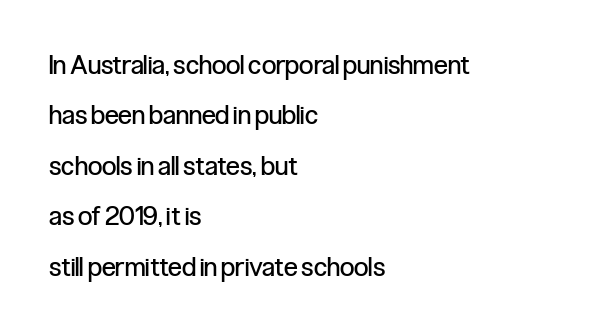
{"italic": "no", "bold": "no", "underline": "no", "align": "left", "line_spacing": "loose", "line_spacing_ratio": 1.94, "letter_spacing": "normal", "letter_spacing_em": 0.0, "glyph_px": 26}
